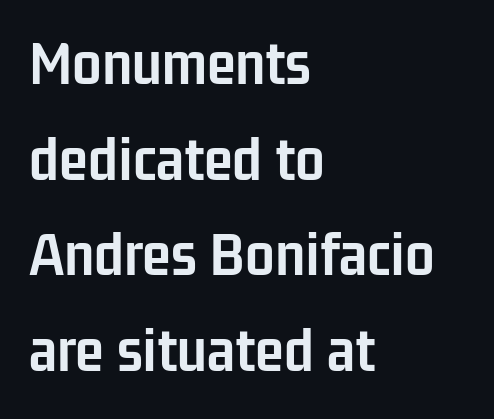
{"serif": "no", "italic": "no", "bold": "yes", "weight": "semibold", "width": "condensed", "stroke_contrast": "low", "x_height": "medium", "monospaced": "no", "underline": "no", "align": "left", "line_spacing": "normal", "line_spacing_ratio": 1.45, "letter_spacing": "normal", "letter_spacing_em": 0.0, "glyph_px": 66}
